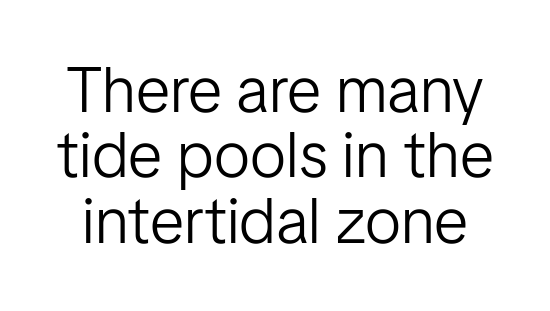
The image shows 64 px light sans-serif type, upright; set tight line spacing (1.02x), normal letter spacing, not underlined; low stroke contrast and a medium x-height.
